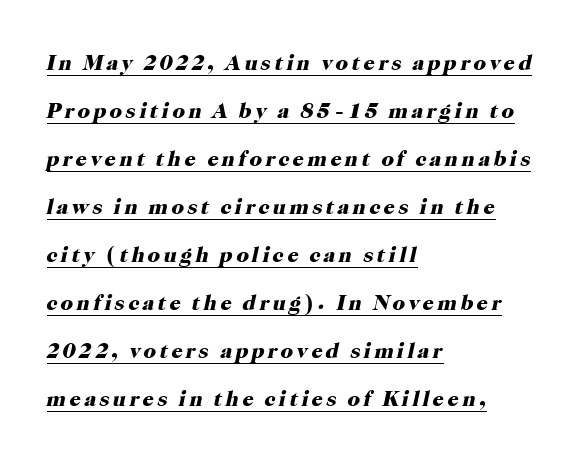
I'd describe the lettering as bold — thick and assertive. Widely set lines give the paragraph a tall, airy silhouette. Emphasis is given by a line drawn under the lettering. Slanted lettering throughout. Alignment: flush left.
